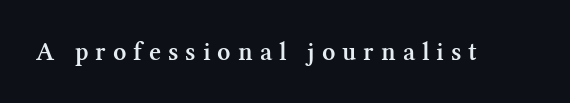
The image shows 26 px text type, upright; set unusually wide letter spacing (+0.27 em), not underlined.
